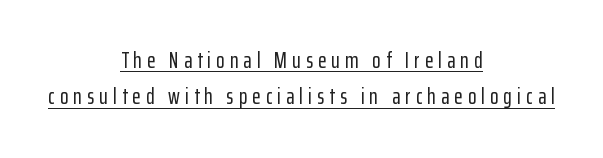
Casual observation: everything's sitting right in the middle. What decoration does the sample have? An underline. The passage shown has open, widely tracked lettering throughout. Compared with typical paragraphs, the rows here are spaced about the same. No italicization has been applied; the sample stays upright.
